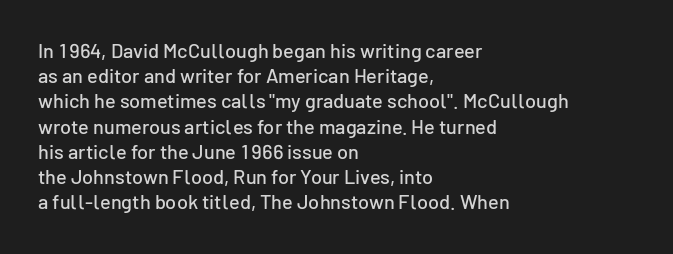
The image shows 20 px text type, upright; set left-aligned, normal line spacing (1.26x), normal letter spacing, not underlined.
